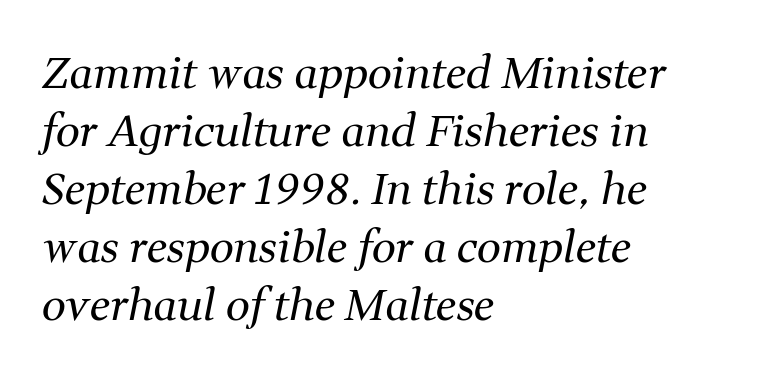
The image shows 43 px regular-weight serif type, italic (leaning right); set left-aligned, normal line spacing (1.35x), normal letter spacing, not underlined; medium stroke contrast and a medium x-height.
